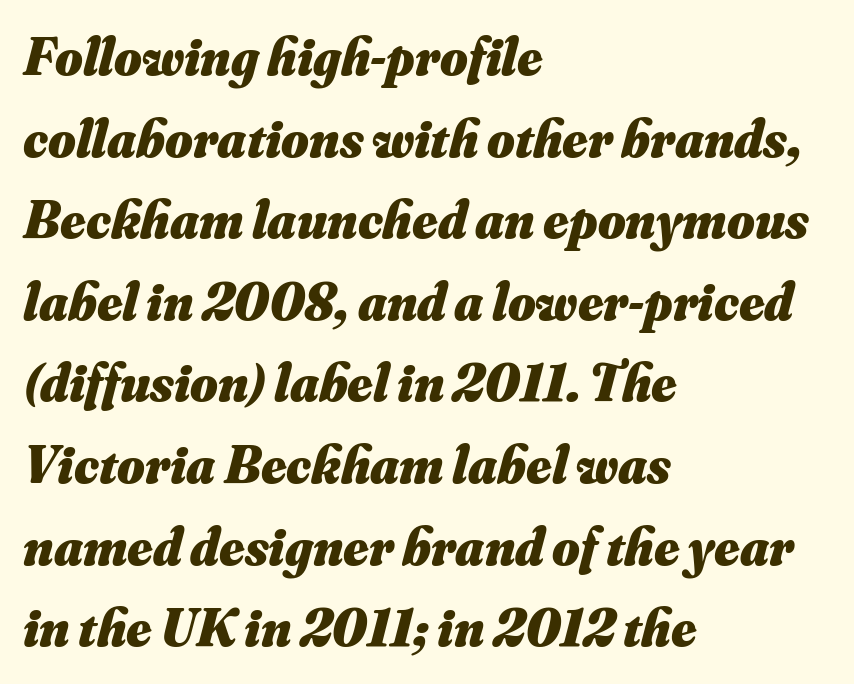
The sample has been set heavy, in full bold. The string is rendered with underlining switched off. Short and long lines alike share a common starting point at left. Is this a fixed-width face? No — the glyphs have proportional, varying widths. When letters slant like this, we call the style italic.
